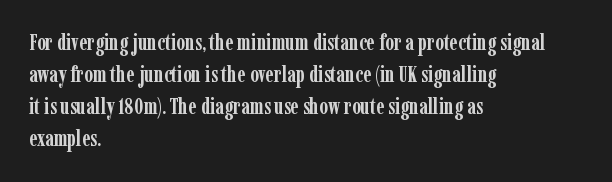
{"italic": "no", "bold": "yes", "underline": "no", "align": "left", "line_spacing": "normal", "line_spacing_ratio": 1.46, "letter_spacing": "normal", "letter_spacing_em": 0.0, "glyph_px": 22}
